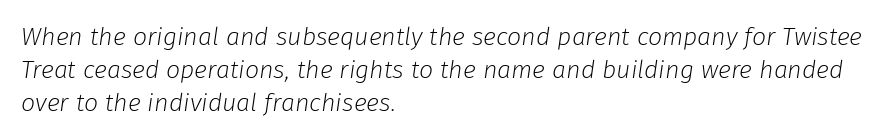
{"italic": "yes", "lean": "right", "slant_degrees": 8, "bold": "no", "underline": "no", "align": "left", "line_spacing": "normal", "line_spacing_ratio": 1.32, "letter_spacing": "normal", "letter_spacing_em": 0.0, "glyph_px": 25}
